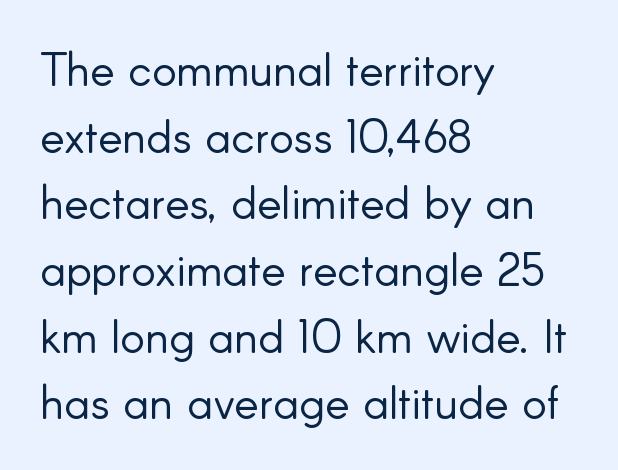
Nothing sits at the stroke ends, so this counts as sans-serif. Honestly, there is no underline to notice here at all. Is this a heavy cut? Hardly; it is regular or lighter. The lettering stays uniformly vertical, giving the passage a roman look. The face used here is rendered with its standard letterfit.
